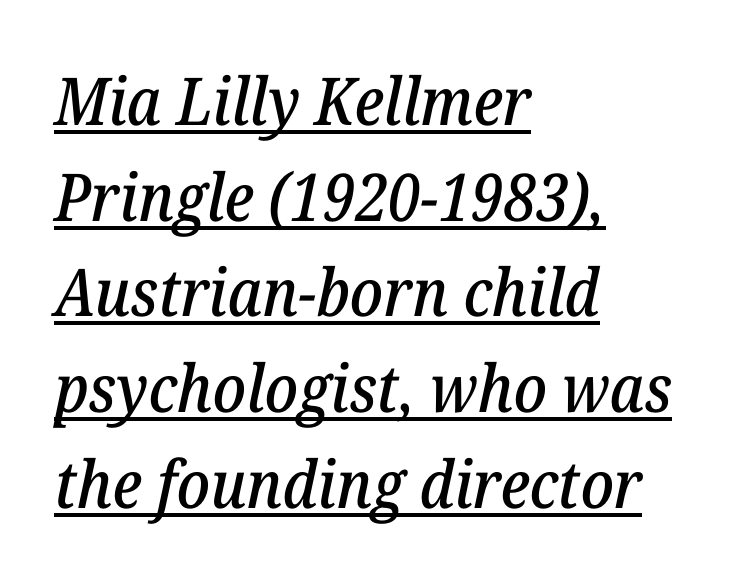
The image shows 66 px serif type, italic (leaning right); set left-aligned, normal line spacing (1.45x), normal letter spacing, underlined; low stroke contrast and a medium x-height.
